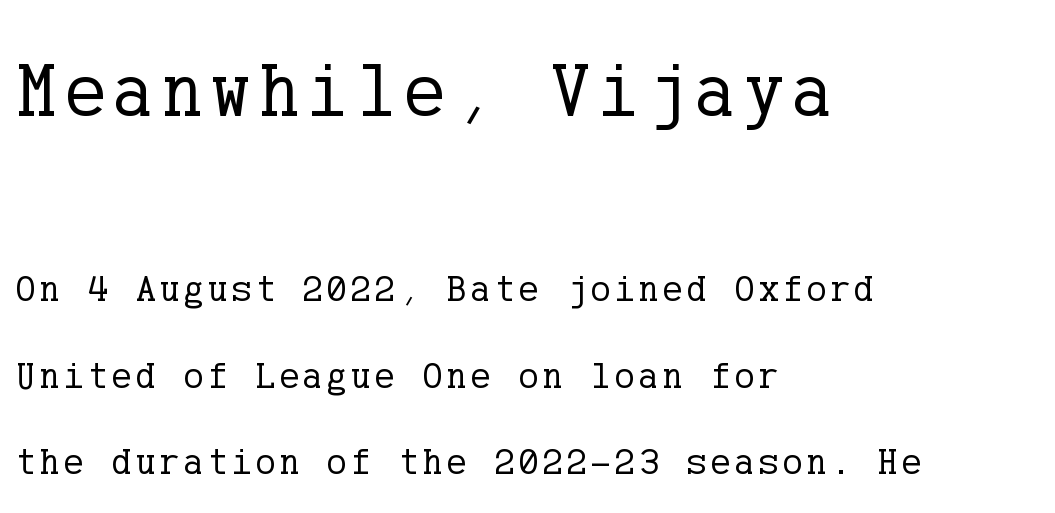
This sample uses a serif face. Size contrast runs from large at the top to small at the bottom. Compared with a typical body face, this is equally light or lighter still. The baseline area is clear.
